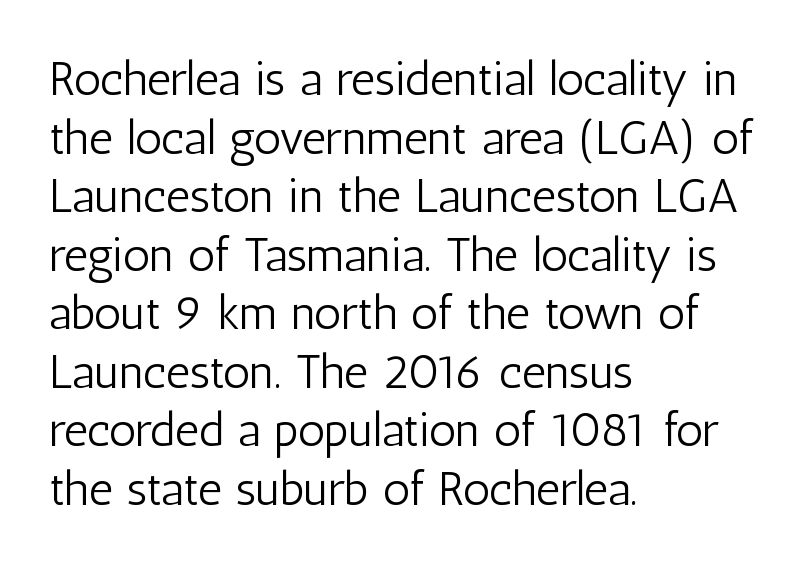
Q: Is the text bold? A: No.
Q: Is the text italic (slanted)? A: No, it is upright.
Q: Is the typeface a serif or a sans-serif typeface? A: Sans-serif.
Q: Is the text underlined? A: No.
Q: How is the paragraph aligned? A: Left-aligned.
Q: Is the spacing between letters normal or unusually wide? A: Normal.
Q: Width (condensed, normal, or wide)? A: Condensed.
Q: Stroke contrast? A: Low.
Q: x-height? A: Medium.
Q: Monospaced? A: No.
